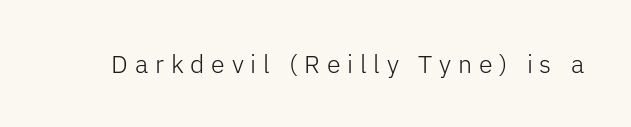
Q: Is the text bold? A: No.
Q: Is the text italic (slanted)? A: No, it is upright.
Q: Is the text underlined? A: No.
Q: Is the spacing between letters normal or unusually wide? A: Unusually wide.
